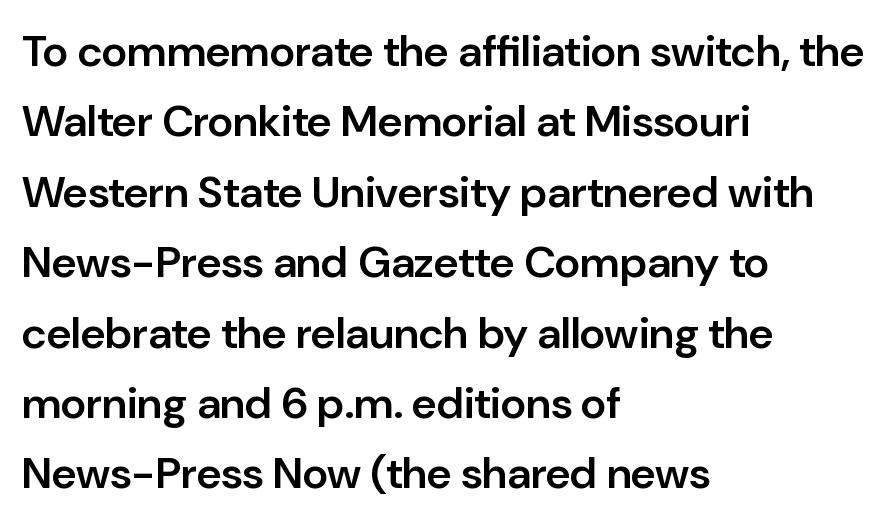
{"serif": "no", "italic": "no", "bold": "semi", "weight": "semibold", "width": "normal", "stroke_contrast": "low", "x_height": "medium", "monospaced": "no", "underline": "no", "align": "left", "line_spacing": "normal", "line_spacing_ratio": 1.6, "letter_spacing": "normal", "letter_spacing_em": 0.0, "glyph_px": 44}
